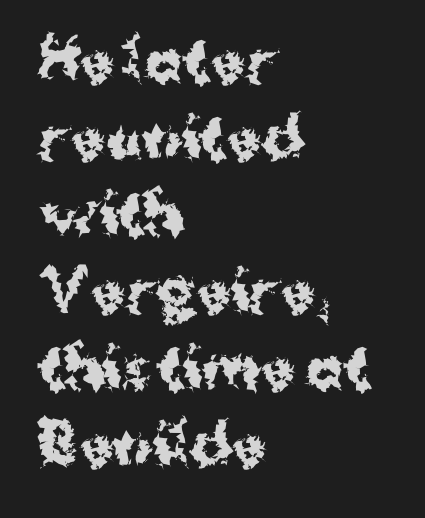
The image shows 56 px bold sans-serif type, upright; set left-aligned, normal line spacing (1.37x), normal letter spacing, not underlined; medium stroke contrast and a medium x-height.
